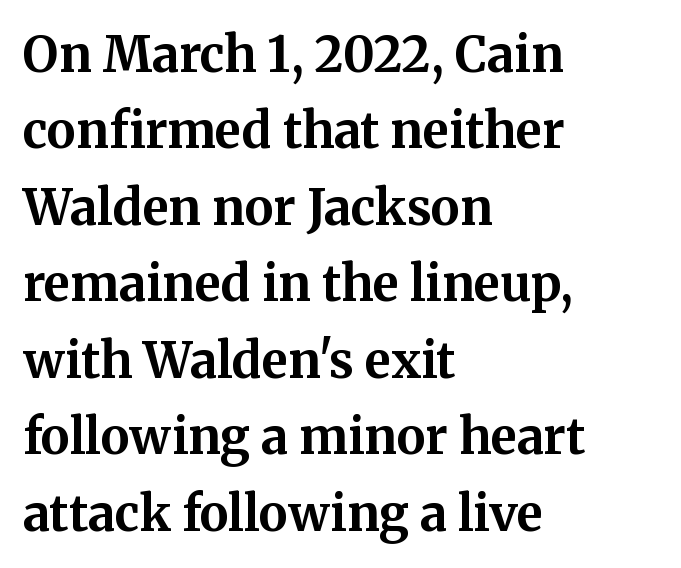
The letters sit at their default tracking, neither squeezed nor spread. Caption: multi-line text, flush left, ragged right. Does the leading feel generous? No, just average. The rendering shows small feet on the letterforms — a serif design. Heft: maximum for text — a bold. A roman cut, with each character standing at attention.
